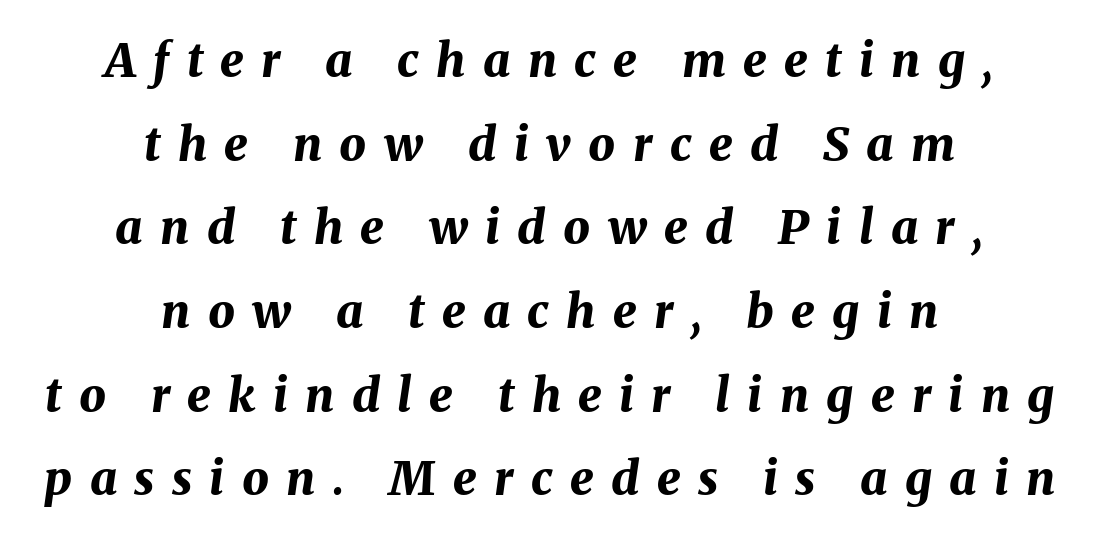
This sample uses an oblique cut, with every glyph tilted off the vertical. The passage shown is emphatically bold. This rendering widens character spacing well past its baseline value. The rendering uses natural spacing where letterforms have individual widths. Centered paragraph, ragged on both sides. Lines of text with bare space underneath.
